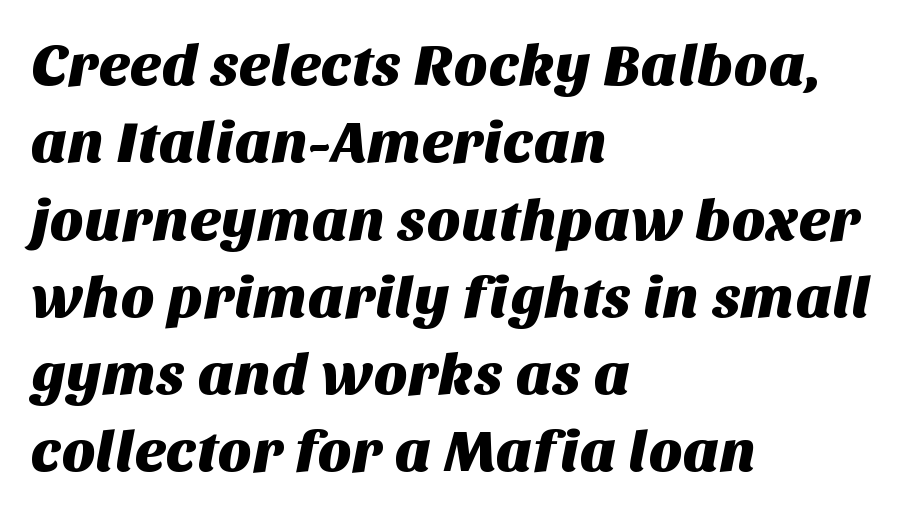
Q: Is the typeface a serif or a sans-serif typeface? A: Sans-serif.
Q: Is the text underlined? A: No.
Q: How is the paragraph aligned? A: Left-aligned.
Q: Is the spacing between letters normal or unusually wide? A: Normal.
Q: Is the spacing between lines tight, normal or loose? A: Normal.
Q: Width (condensed, normal, or wide)? A: Normal.
Q: Stroke contrast? A: Medium.
Q: x-height? A: Large.
Q: Monospaced? A: No.
